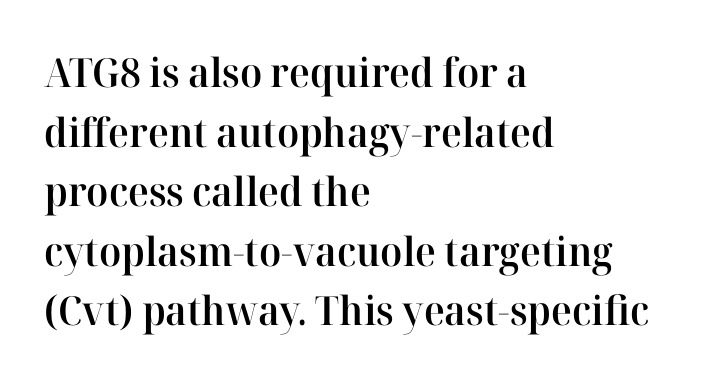
{"serif": "yes", "italic": "no", "bold": "semi", "weight": "semibold", "width": "normal", "stroke_contrast": "high", "x_height": "medium", "monospaced": "no", "underline": "no", "align": "left", "line_spacing": "normal", "line_spacing_ratio": 1.49, "letter_spacing": "normal", "letter_spacing_em": 0.0, "glyph_px": 40}
